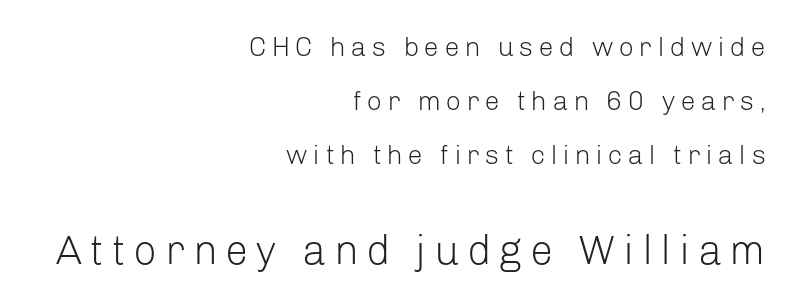
These lines are rendered in a variable-pitch font. This is roman type, the default non-slanted kind. Caption: upper text group reduced, lower text group enlarged. Just letters on the line, the space beneath them empty. Widely set lines give the paragraph a tall, airy silhouette. A quiet, ordinary-to-light weight characterises the typeface.
